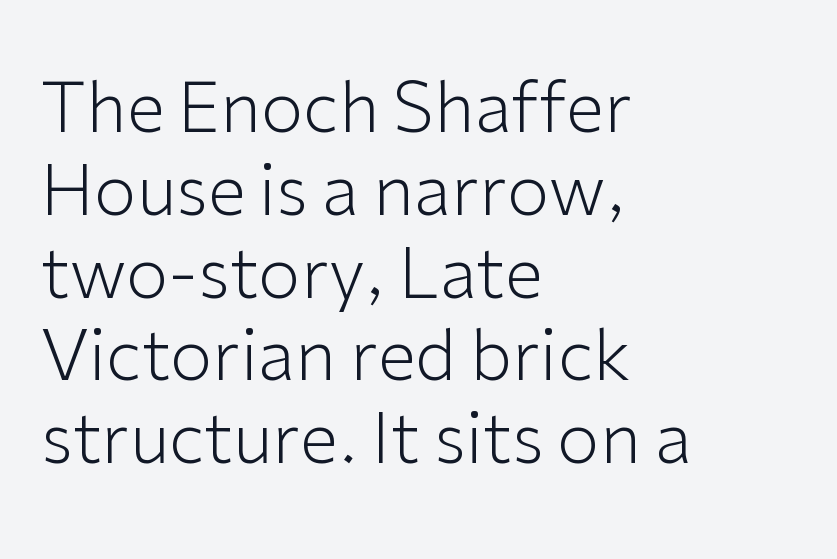
{"serif": "no", "italic": "no", "bold": "no", "weight": "light", "width": "normal", "stroke_contrast": "low", "x_height": "medium", "monospaced": "no", "underline": "no", "align": "left", "line_spacing_ratio": 1.2, "letter_spacing": "normal", "letter_spacing_em": 0.0, "glyph_px": 69}
